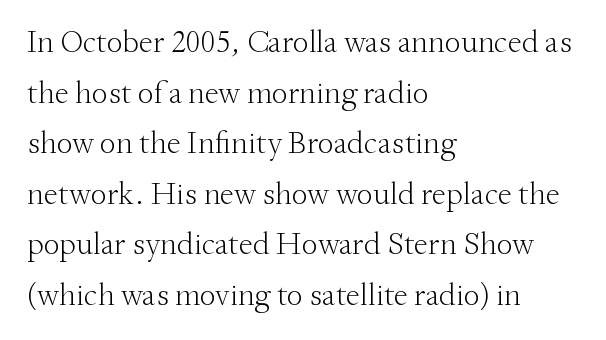
The image shows 32 px light serif type, upright; set left-aligned, normal line spacing (1.58x), normal letter spacing, not underlined; medium stroke contrast and a small x-height.
